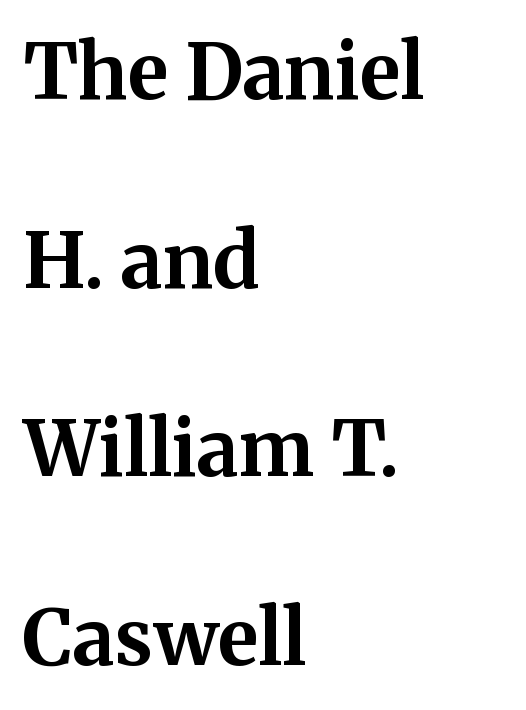
The setting favours the left margin, as ordinary paragraphs usually do. Anything drawn beneath the words? Only blank space. Character widths vary here, with narrow letters taking less room than wide ones. Its strokes are broad and dark, the hallmark of bold type. The axis of the letterforms is exactly vertical. The glyphs in this specimen are seriffed.
